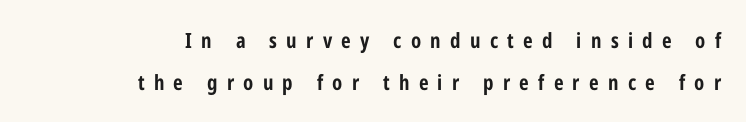
{"italic": "no", "bold": "yes", "underline": "no", "align": "right", "line_spacing": "loose", "line_spacing_ratio": 1.99, "letter_spacing": "wide", "letter_spacing_em": 0.44, "glyph_px": 21}
